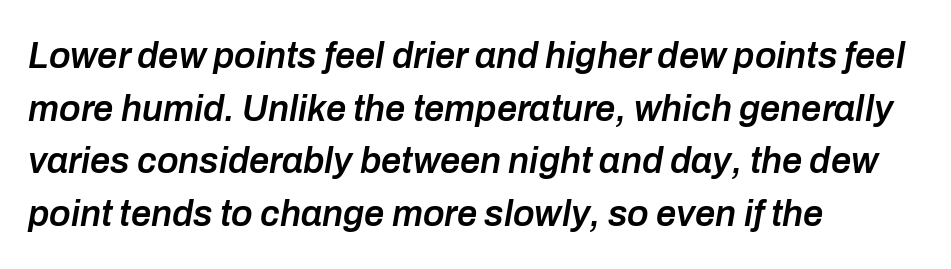
The image shows 36 px semibold type, italic (leaning right); set left-aligned, normal line spacing (1.46x), normal letter spacing, not underlined; low stroke contrast and a medium x-height.
